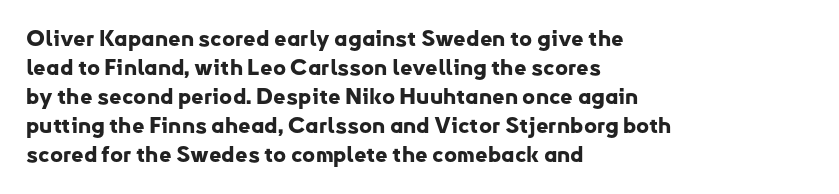
{"italic": "no", "bold": "yes", "underline": "no", "align": "left", "line_spacing": "normal", "line_spacing_ratio": 1.32, "letter_spacing": "normal", "letter_spacing_em": 0.0, "glyph_px": 22}
